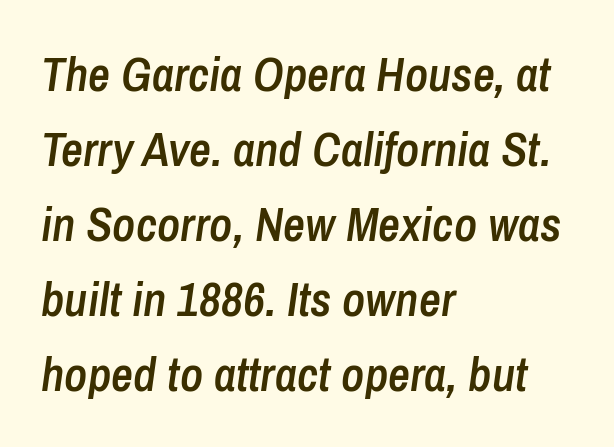
Semibold letterforms, between regular and bold. These lines are rendered in a variable-pitch font. Descenders hang freely into open space. Interline gaps are of average width in this sample. Every row of glyphs begins at an identical x-position on the left.
